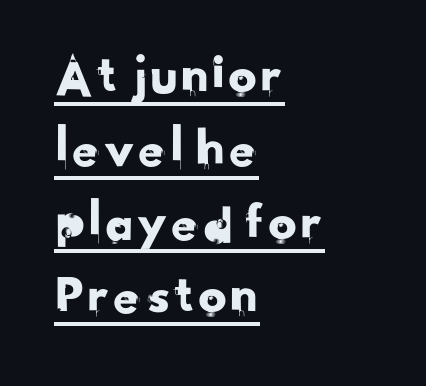
{"serif": "no", "width": "normal", "stroke_contrast": "low", "x_height": "small", "monospaced": "no", "underline": "yes", "align": "left", "line_spacing": "normal", "line_spacing_ratio": 1.31, "letter_spacing": "normal", "letter_spacing_em": 0.0, "glyph_px": 56}
